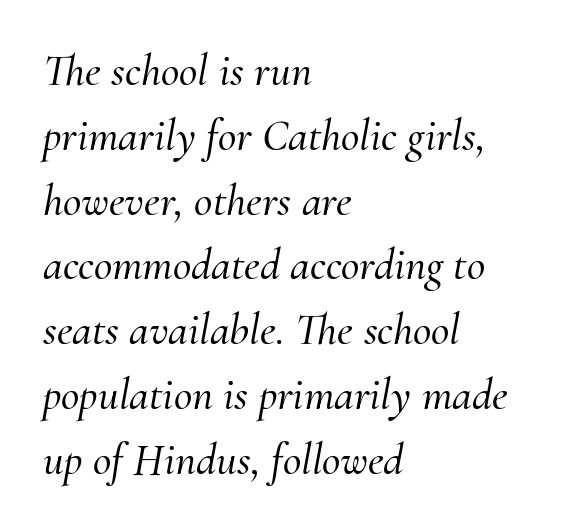
{"serif": "yes", "italic": "yes", "lean": "right", "slant_degrees": 10, "width": "normal", "stroke_contrast": "medium", "x_height": "small", "monospaced": "no", "underline": "no", "align": "left", "line_spacing": "normal", "line_spacing_ratio": 1.44, "letter_spacing": "normal", "letter_spacing_em": 0.0, "glyph_px": 45}
